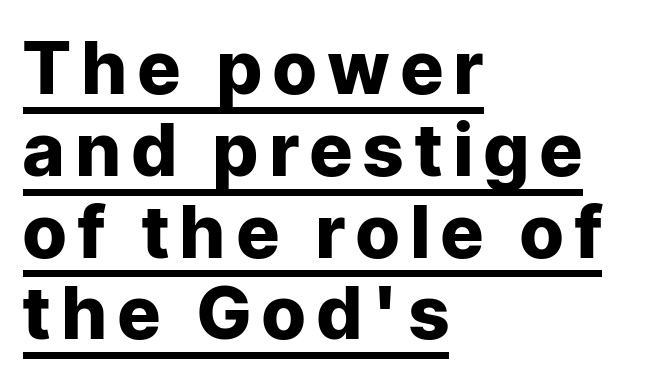
In designer terms, the underline attribute is active on this setting. Do the letters lean? They stand straight. Do the characters align in a grid? No, the font is proportional. The typesetting leans heavy: a genuine bold. Which margin do the lines hug? The left one — the right edge is uneven.
